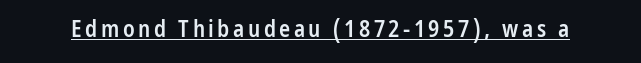
Each glyph is drawn with semibold strokes, heavier than normal yet not fully bold. The font's upright variant was chosen for this text. A typographer would call this underscored text.
